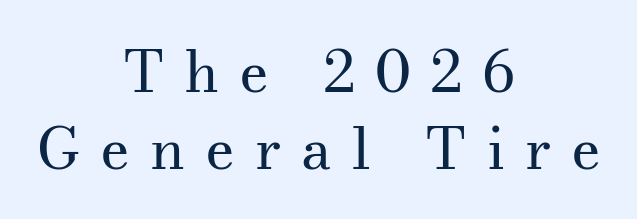
{"serif": "yes", "italic": "no", "bold": "no", "weight": "regular", "width": "normal", "stroke_contrast": "medium", "x_height": "small", "monospaced": "no", "underline": "no", "align": "center", "line_spacing": "normal", "line_spacing_ratio": 1.32, "letter_spacing": "wide", "letter_spacing_em": 0.34, "glyph_px": 58}
